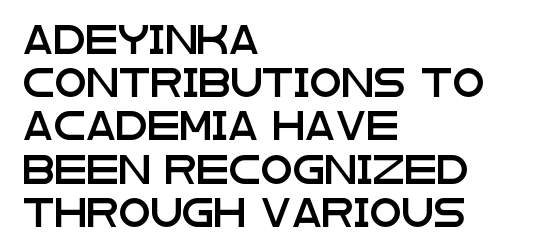
Q: Is the text italic (slanted)? A: No, it is upright.
Q: Is the typeface a serif or a sans-serif typeface? A: Sans-serif.
Q: Is the text underlined? A: No.
Q: How is the paragraph aligned? A: Left-aligned.
Q: Is the spacing between letters normal or unusually wide? A: Normal.
Q: Is the spacing between lines tight, normal or loose? A: Normal.
Q: Width (condensed, normal, or wide)? A: Wide.
Q: Stroke contrast? A: Low.
Q: x-height? A: Large.
Q: Monospaced? A: No.
